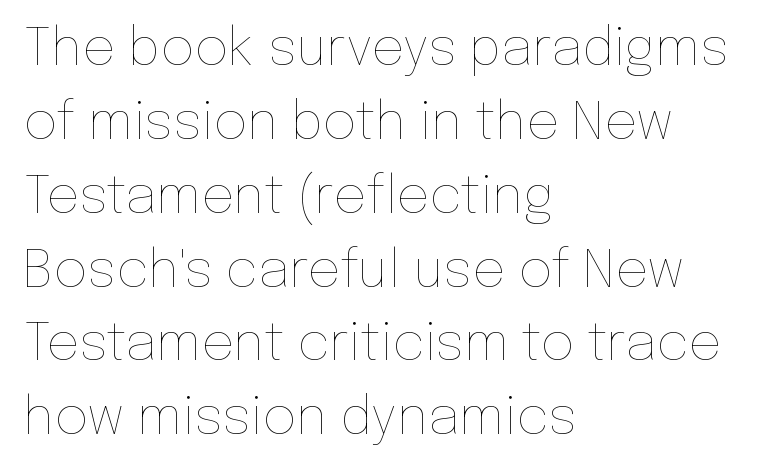
The rendering anchors every line to the left-hand side. Regular leading. Unbolded letterforms with no extra heft. Each letter keeps its own natural width here, so spacing adapts to shape. Nobody touched the tracking dial on this one.
